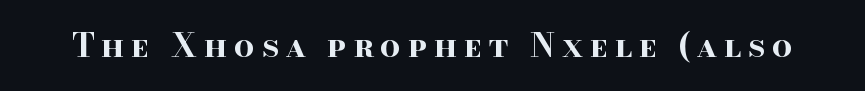
Q: Is the text bold? A: Yes.
Q: Is the text italic (slanted)? A: No, it is upright.
Q: Is the typeface a serif or a sans-serif typeface? A: Serif.
Q: Is the text underlined? A: No.
Q: Is the spacing between letters normal or unusually wide? A: Unusually wide.
Q: Width (condensed, normal, or wide)? A: Wide.
Q: Stroke contrast? A: High.
Q: x-height? A: Small.
Q: Monospaced? A: No.
